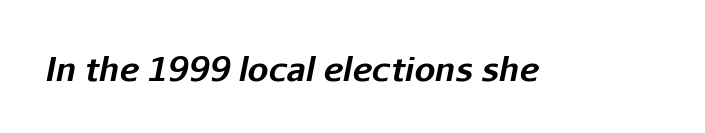
You can tell it's italic because the verticals aren't actually vertical. The passage shown is emphatically bold. Characters follow at the spacing the type designer built in. Rule under the text: the space is simply empty. Varying glyph widths throughout — classic text-font behaviour.
